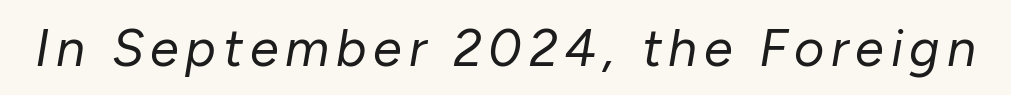
Q: Is the text bold? A: No.
Q: Is the text italic (slanted)? A: Yes, it leans right by about 10 degrees.
Q: Is the text underlined? A: No.
Q: Width (condensed, normal, or wide)? A: Normal.
Q: Stroke contrast? A: Low.
Q: x-height? A: Medium.
Q: Monospaced? A: No.
